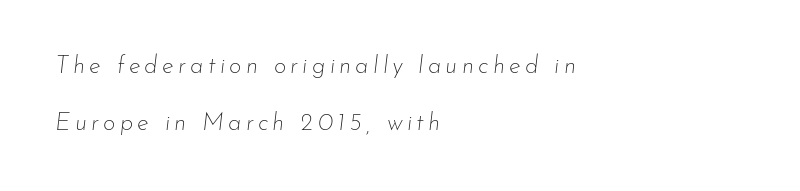
Q: Is the text bold? A: No.
Q: Is the text italic (slanted)? A: Yes, it leans right by about 7 degrees.
Q: Is the text underlined? A: No.
Q: How is the paragraph aligned? A: Left-aligned.
Q: Is the spacing between lines tight, normal or loose? A: Loose.
